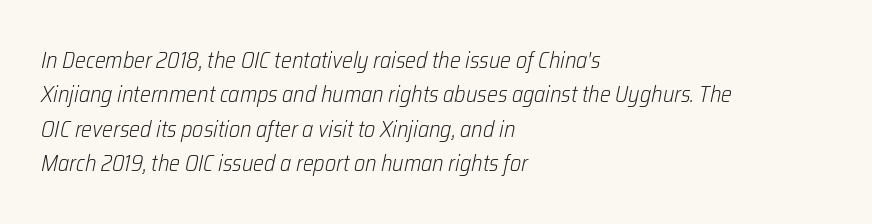
{"italic": "yes", "lean": "right", "slant_degrees": 12, "bold": "no", "underline": "no", "align": "left", "line_spacing": "normal", "line_spacing_ratio": 1.5, "letter_spacing": "normal", "letter_spacing_em": 0.0, "glyph_px": 23}
